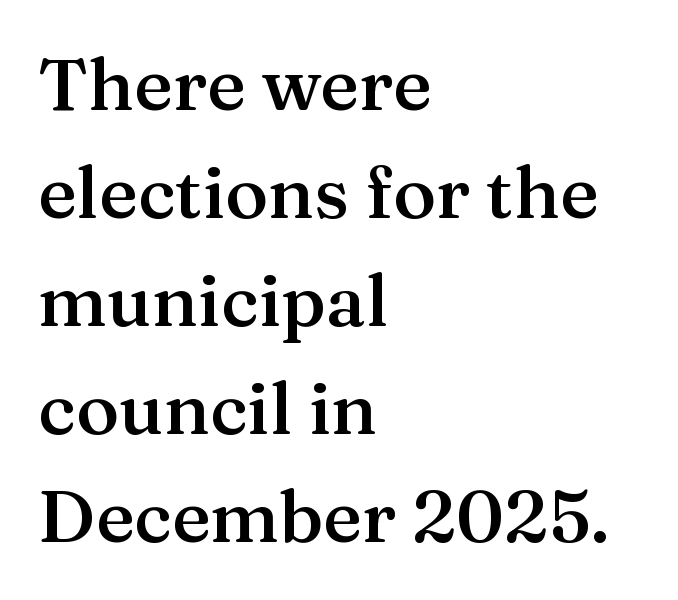
Q: Is the text bold? A: Semi-bold.
Q: Is the text italic (slanted)? A: No, it is upright.
Q: Is the typeface a serif or a sans-serif typeface? A: Serif.
Q: Is the text underlined? A: No.
Q: How is the paragraph aligned? A: Left-aligned.
Q: Is the spacing between letters normal or unusually wide? A: Normal.
Q: Is the spacing between lines tight, normal or loose? A: Normal.
Q: Width (condensed, normal, or wide)? A: Normal.
Q: Stroke contrast? A: Medium.
Q: x-height? A: Medium.
Q: Monospaced? A: No.
